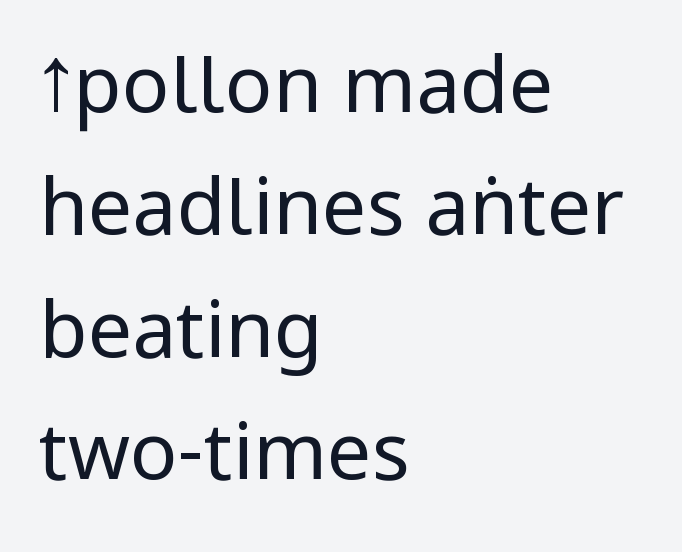
{"serif": "no", "italic": "no", "bold": "no", "weight": "regular", "width": "condensed", "stroke_contrast": "low", "x_height": "large", "monospaced": "no", "underline": "no", "align": "left", "line_spacing": "normal", "line_spacing_ratio": 1.55, "letter_spacing": "normal", "letter_spacing_em": 0.0, "glyph_px": 79}
